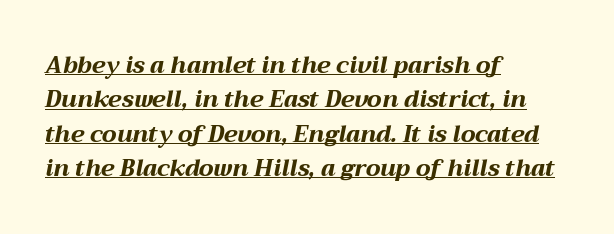
{"italic": "yes", "lean": "right", "slant_degrees": 12, "bold": "yes", "underline": "yes", "align": "left", "line_spacing": "normal", "line_spacing_ratio": 1.49, "letter_spacing": "normal", "letter_spacing_em": 0.0, "glyph_px": 23}
